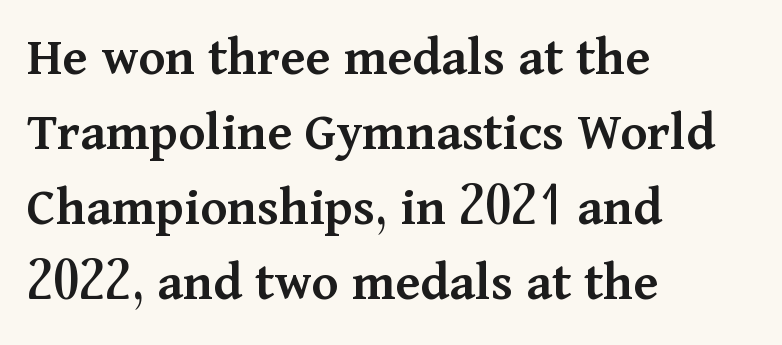
The typeface chosen for these lines features serifs. As a designer I'd log this as weight 600, semibold. This sample has the flowing, uneven cadence of proportional lettering. Notice how descenders clear the ascenders below comfortably — that's standard leading. Italic? Not at all — the glyphs are vertical. The area under the type is left untouched.
